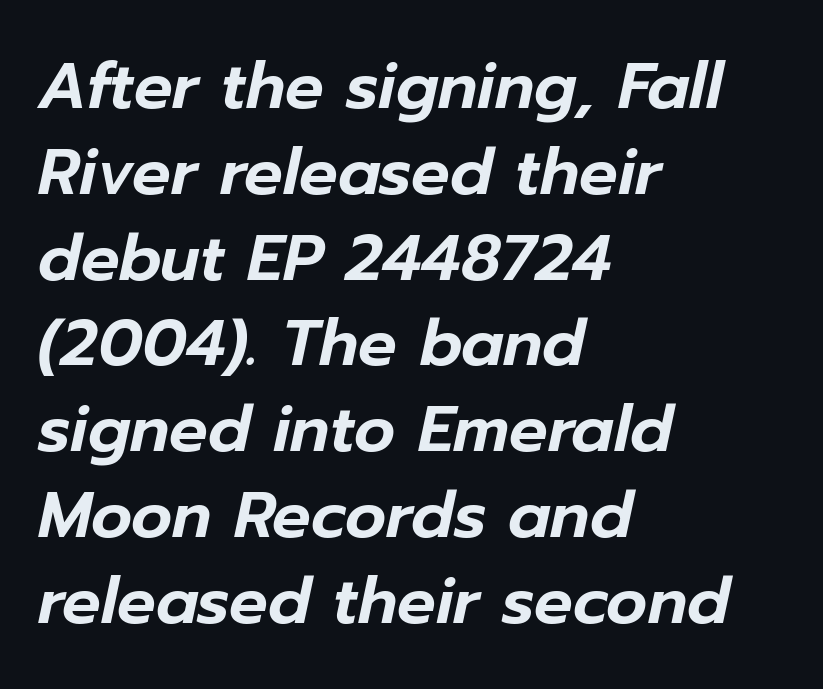
How are the letters spaced? Ordinarily, with no added tracking. Each letter keeps its own natural width here, so spacing adapts to shape. Does the leading feel generous? No, just average. Would a proofreader flag this as italicized? Yes. The rendering anchors every line to the left-hand side. The baseline area is clear.
